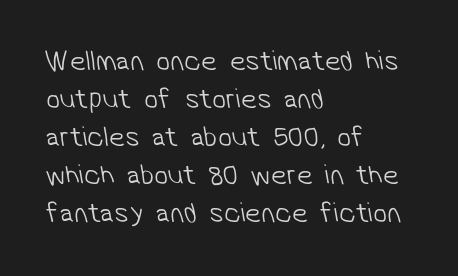
{"serif": "no", "bold": "no", "weight": "light", "width": "normal", "stroke_contrast": "low", "x_height": "medium", "monospaced": "no", "underline": "no", "align": "left", "line_spacing": "normal", "line_spacing_ratio": 1.36, "letter_spacing": "normal", "letter_spacing_em": 0.0, "glyph_px": 28}
